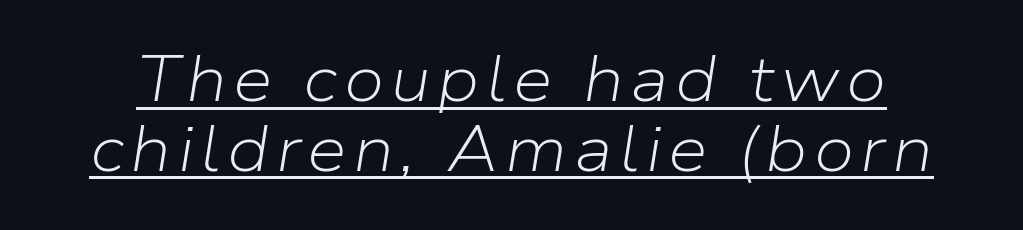
{"italic": "yes", "lean": "right", "slant_degrees": 9, "bold": "no", "weight": "light", "width": "normal", "stroke_contrast": "low", "x_height": "medium", "monospaced": "no", "underline": "yes", "line_spacing": "tight", "line_spacing_ratio": 1.09, "glyph_px": 64}
